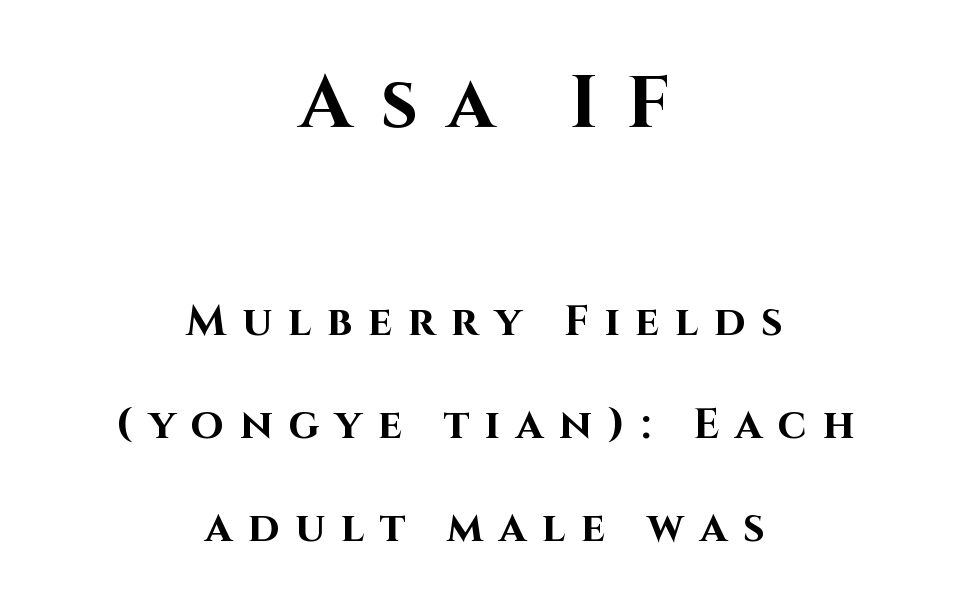
{"serif": "no", "italic": "no", "bold": "yes", "weight": "bold", "width": "normal", "stroke_contrast": "high", "x_height": "large", "monospaced": "no", "underline": "no", "align": "center", "line_spacing": "loose", "line_spacing_ratio": 2.45, "letter_spacing": "wide", "letter_spacing_em": 0.38, "larger_block": "first", "size_ratio": 1.76, "glyph_px": 74}
